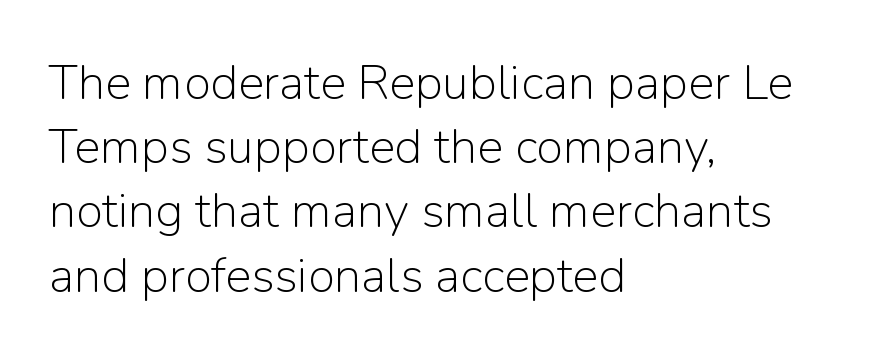
Q: Is the text bold? A: No.
Q: Is the text italic (slanted)? A: No, it is upright.
Q: Is the typeface a serif or a sans-serif typeface? A: Sans-serif.
Q: Is the text underlined? A: No.
Q: How is the paragraph aligned? A: Left-aligned.
Q: Is the spacing between letters normal or unusually wide? A: Normal.
Q: Is the spacing between lines tight, normal or loose? A: Normal.
Q: Width (condensed, normal, or wide)? A: Normal.
Q: Stroke contrast? A: Low.
Q: x-height? A: Medium.
Q: Monospaced? A: No.
